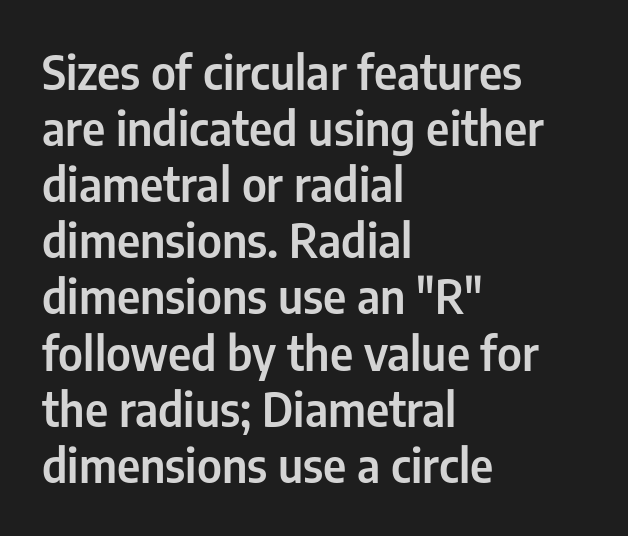
The lettering stays uniformly vertical, giving the passage a roman look. This sample has the flowing, uneven cadence of proportional lettering. No word sits above an underline. To sum up the face: it is a sans, with no serifs.
